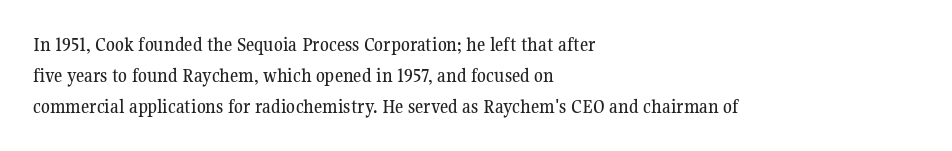
Letter spacing: default. This rendering uses left alignment, leaving the right contour irregular. The axis of the letterforms is exactly vertical. Evenly set lines give the paragraph a standard silhouette.
